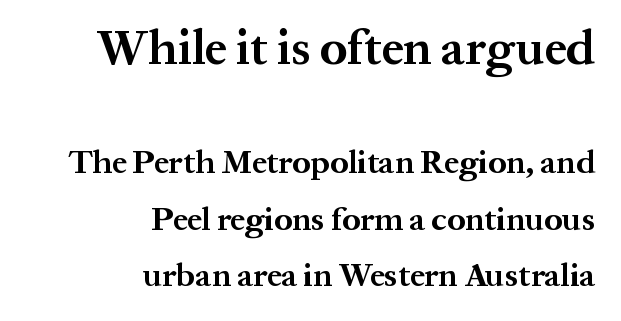
The space beneath each line is pristine and unruled. You can tell it's not italic because the verticals are truly vertical. Little horizontal feet cap the strokes, marking this as serif type. Weight: bold. Visually, the top section dominates because its glyphs are scaled up.
